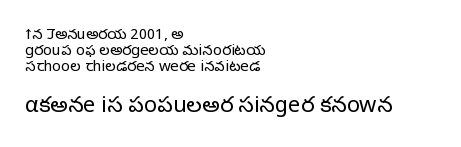
Q: Is the text bold? A: No.
Q: Is the text italic (slanted)? A: No, it is upright.
Q: Is the text underlined? A: No.
Q: How is the paragraph aligned? A: Left-aligned.
Q: Is the spacing between letters normal or unusually wide? A: Normal.
Q: Is the spacing between lines tight, normal or loose? A: Tight.
Q: Which block of text is set in a larger size, the first (top) or the second (bottom)? A: The second (bottom) one.
